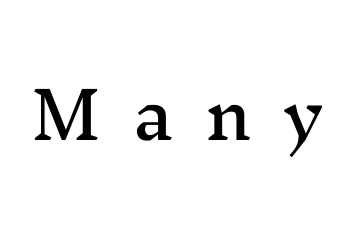
The image shows 65 px wide serif type, upright; set unusually wide letter spacing (+0.49 em), not underlined; medium stroke contrast and a medium x-height.
